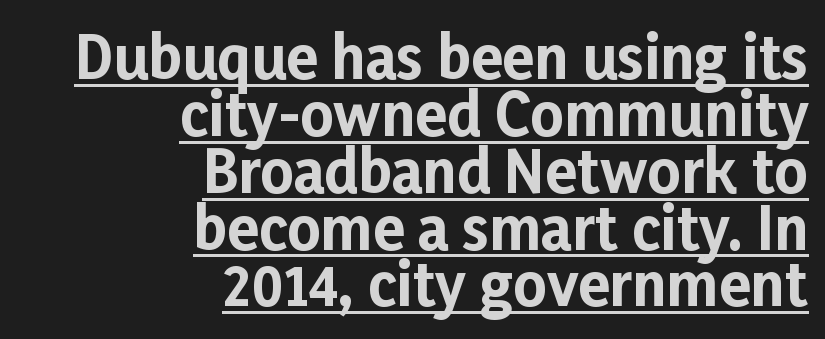
This is sans-serif lettering, the kind often seen on screens and signage. Style check: upright. How heavy is the stroke? Heavy — this is a bold. How would I describe the line gaps? Narrow and economical. Spacing between characters is what you'd get straight out of the box.
